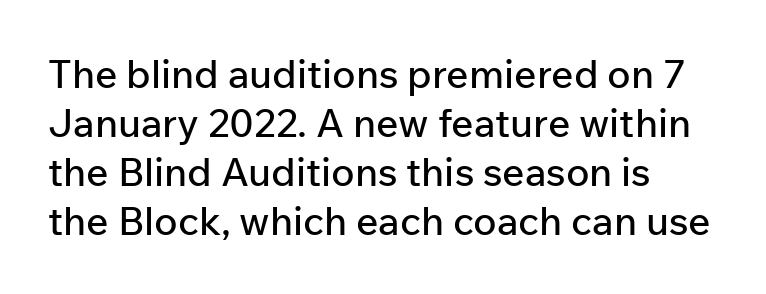
The image shows 39 px sans-serif type, upright; set left-aligned, normal line spacing (1.26x), normal letter spacing, not underlined; low stroke contrast and a medium x-height.
